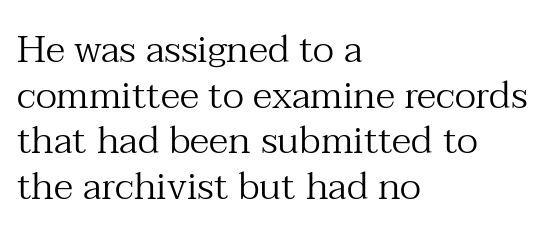
To sum up the face: it has serifs. Is there any slant? The stems are plumb. Is the type heavy? It reads as light-to-regular instead. Tracking value appears to be zero — textbook default spacing. Notice how the passage keeps a crisp vertical edge on the left only. Spacing verdict: proportional, widths tailored to each character.
